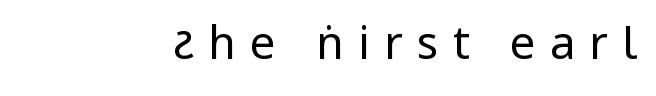
The image shows 45 px regular-weight, condensed sans-serif type, upright; set right-aligned, unusually wide letter spacing (+0.32 em), not underlined; low stroke contrast and a large x-height.
